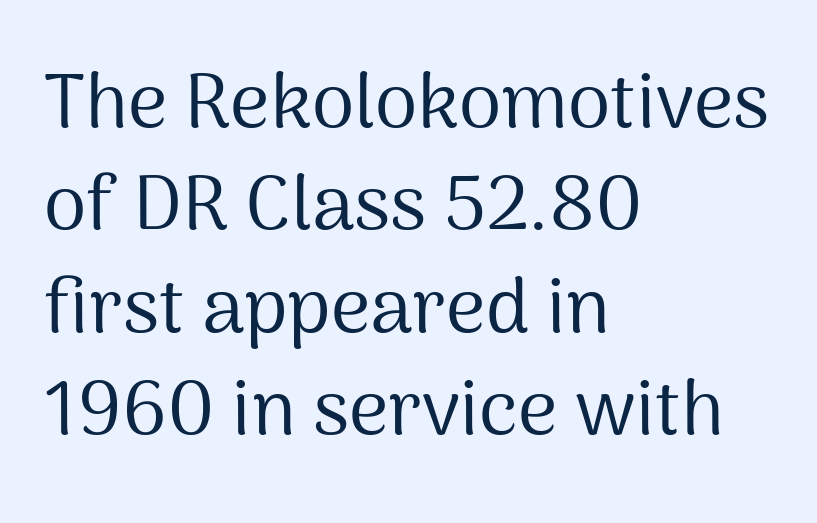
{"serif": "no", "italic": "no", "bold": "no", "weight": "regular", "width": "normal", "stroke_contrast": "medium", "x_height": "medium", "monospaced": "no", "underline": "no", "align": "left", "line_spacing": "normal", "line_spacing_ratio": 1.33, "letter_spacing": "normal", "letter_spacing_em": 0.0, "glyph_px": 77}
